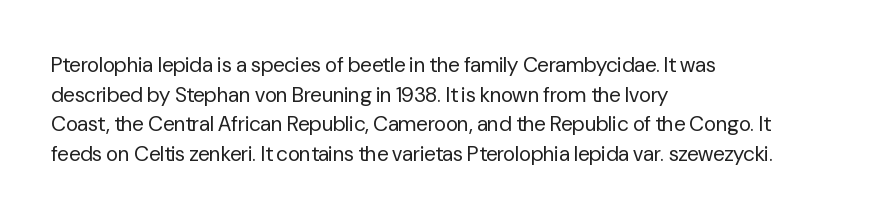
{"italic": "no", "bold": "no", "underline": "no", "align": "left", "line_spacing": "normal", "line_spacing_ratio": 1.41, "letter_spacing": "normal", "letter_spacing_em": 0.0, "glyph_px": 21}
